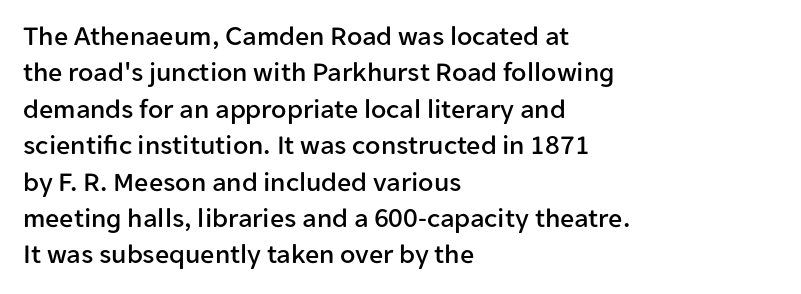
Q: Is the text italic (slanted)? A: No, it is upright.
Q: Is the typeface a serif or a sans-serif typeface? A: Sans-serif.
Q: Is the text underlined? A: No.
Q: How is the paragraph aligned? A: Left-aligned.
Q: Is the spacing between letters normal or unusually wide? A: Normal.
Q: Is the spacing between lines tight, normal or loose? A: Normal.
Q: Width (condensed, normal, or wide)? A: Normal.
Q: Stroke contrast? A: Low.
Q: x-height? A: Medium.
Q: Monospaced? A: No.
